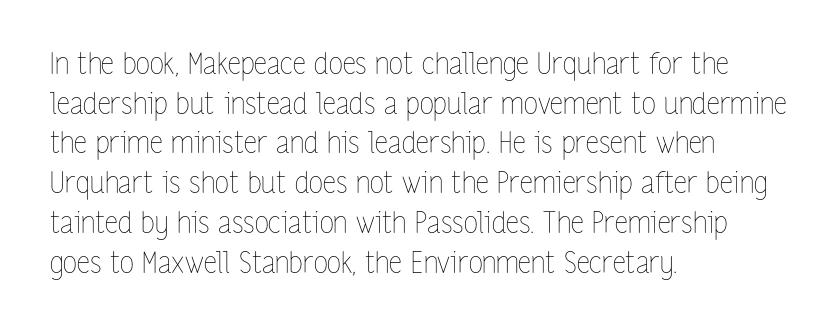
The image shows 29 px thin, condensed type, upright; set left-aligned, normal line spacing (1.37x), normal letter spacing, not underlined; low stroke contrast and a medium x-height.
